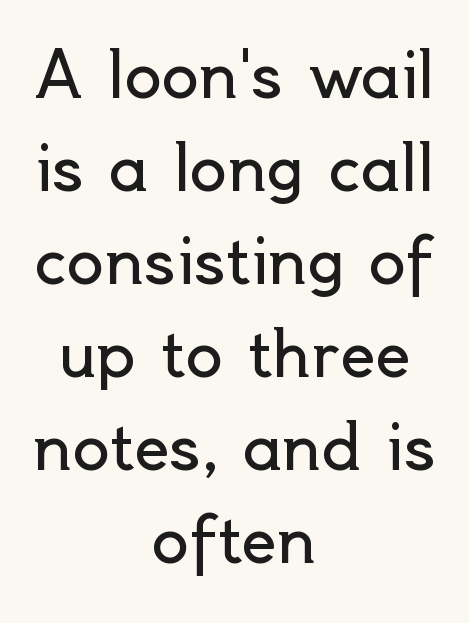
A normal amount of white space separates one row of letters from the next. The passage shown has conventional tracking throughout. Rule under the text: the space is simply empty. In CSS terms this would be text-align: center. Weight: in the light-to-regular range. A typesetter would mark this as roman, not italic.
